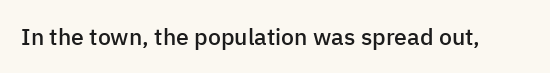
The image shows 23 px text type, upright; set normal letter spacing, not underlined.
